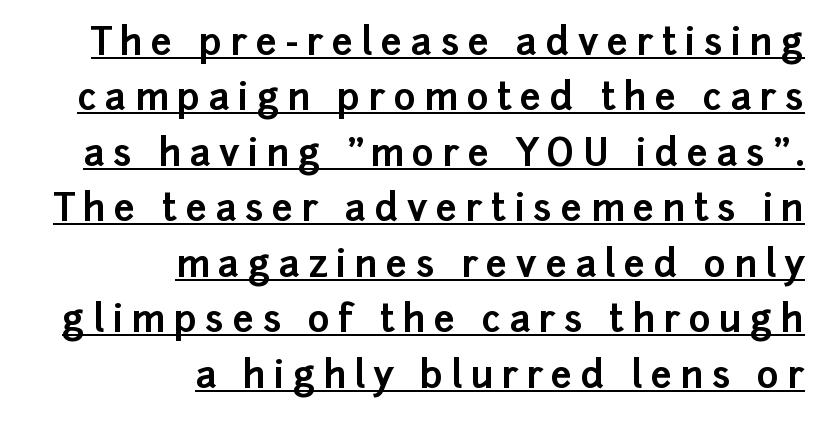
{"serif": "no", "italic": "no", "bold": "yes", "weight": "bold", "width": "normal", "stroke_contrast": "low", "x_height": "medium", "monospaced": "no", "underline": "yes", "align": "right", "line_spacing": "normal", "line_spacing_ratio": 1.5, "letter_spacing": "wide", "letter_spacing_em": 0.23, "glyph_px": 37}
